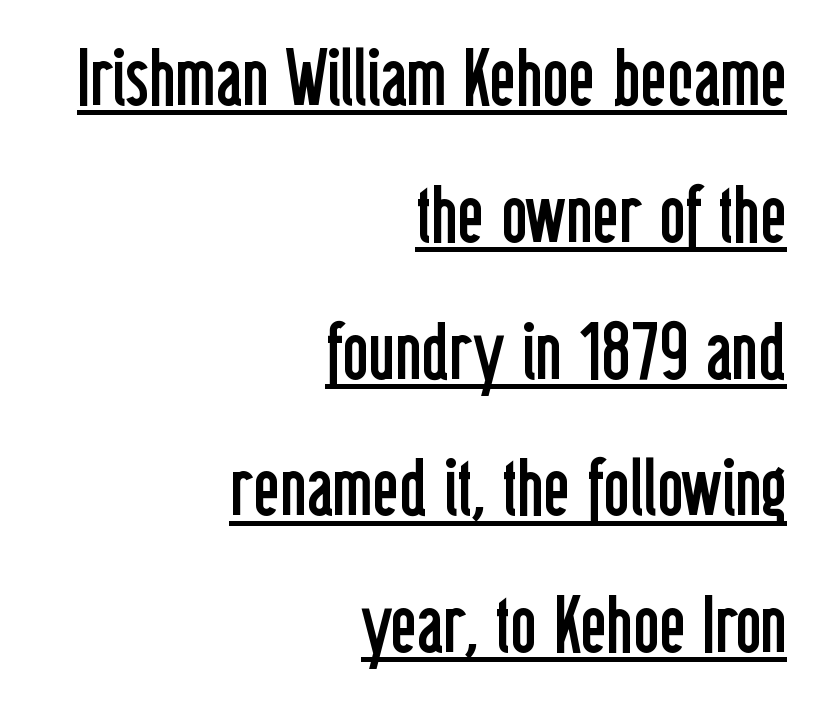
{"serif": "no", "italic": "no", "bold": "no", "weight": "regular", "width": "condensed", "stroke_contrast": "low", "x_height": "medium", "monospaced": "no", "underline": "yes", "align": "right", "line_spacing_ratio": 1.71, "letter_spacing": "normal", "letter_spacing_em": 0.0, "glyph_px": 80}
